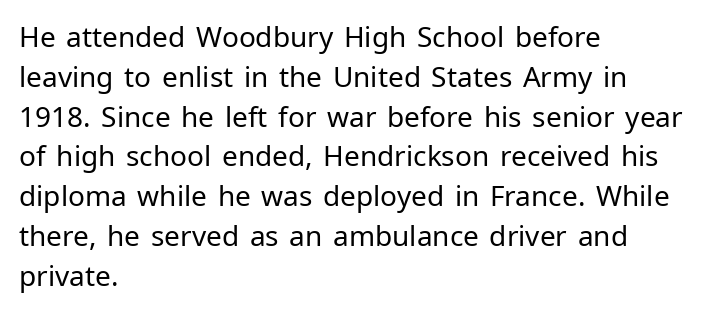
The image shows 28 px regular-weight sans-serif type, upright; set left-aligned, normal line spacing (1.42x), normal letter spacing, not underlined; low stroke contrast and a medium x-height.
